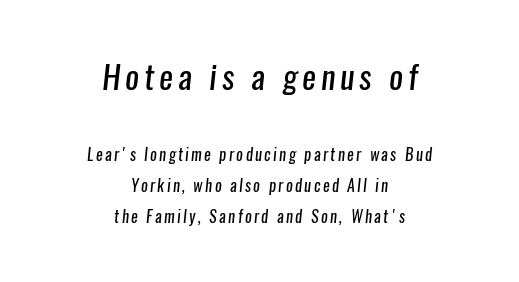
The image shows 33 px regular-weight, condensed sans-serif type; set centered, loose line spacing (1.91x), not underlined; the first (top) block is 2.06x larger; low stroke contrast and a medium x-height.
